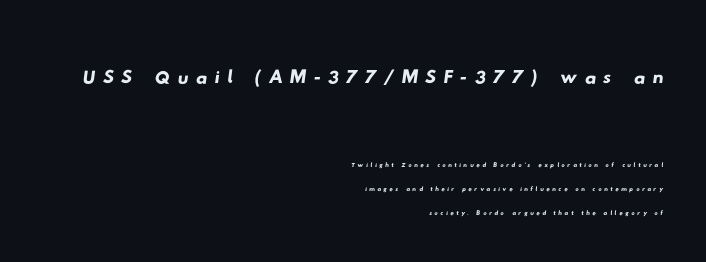
The block sitting higher on the canvas is the one with enlarged characters. Think of a printed novel: that variable character pitch is what you see here. Notice how descenders clear the ascenders below comfortably — that's standard leading. Horizontal alignment here is rightward, an uncommon choice for prose. Underlining? Definitely not there. The designer went with a sans here, leaving each stem footless.
